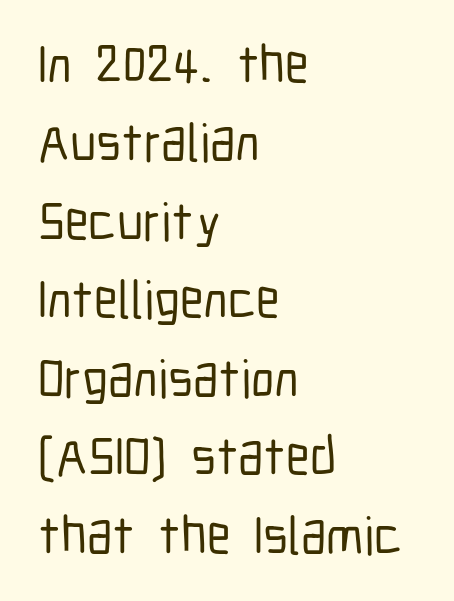
The image shows 53 px condensed sans-serif type, upright; set left-aligned, normal line spacing (1.48x), normal letter spacing, not underlined; low stroke contrast and a medium x-height.
